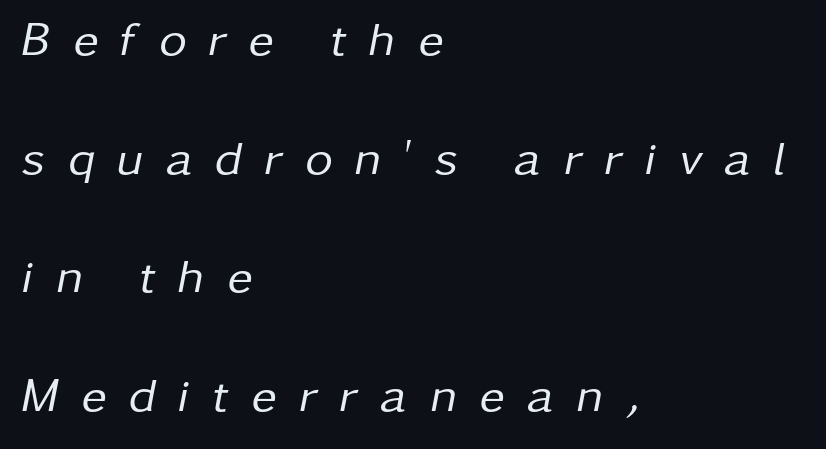
Q: Is the text bold? A: No.
Q: Is the text italic (slanted)? A: Yes, it leans right by about 11 degrees.
Q: Is the text underlined? A: No.
Q: How is the paragraph aligned? A: Left-aligned.
Q: Is the spacing between letters normal or unusually wide? A: Unusually wide.
Q: Is the spacing between lines tight, normal or loose? A: Loose.
Q: Width (condensed, normal, or wide)? A: Normal.
Q: Stroke contrast? A: Low.
Q: x-height? A: Medium.
Q: Monospaced? A: No.
